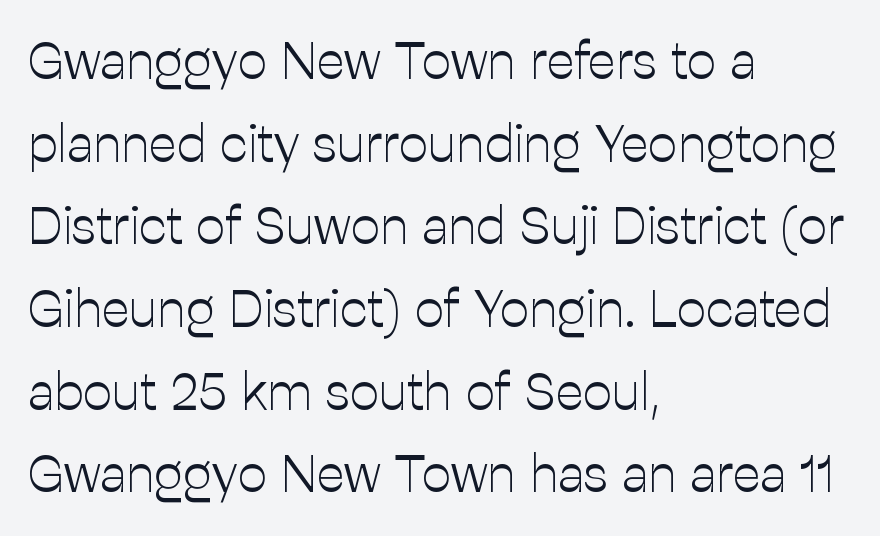
{"serif": "no", "italic": "no", "bold": "no", "weight": "light", "width": "normal", "stroke_contrast": "low", "x_height": "medium", "monospaced": "no", "underline": "no", "align": "left", "line_spacing": "normal", "line_spacing_ratio": 1.59, "letter_spacing": "normal", "letter_spacing_em": 0.0, "glyph_px": 52}
